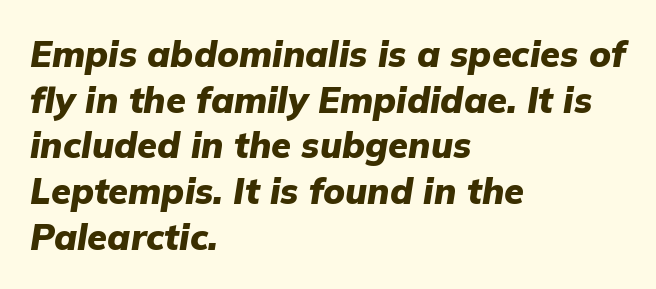
Caption: bold face, heavy strokes. Line beginnings align vertically; line endings do not. This sample uses an oblique cut, with every glyph tilted off the vertical. The gaps between neighbouring characters are ordinary and unremarkable.
